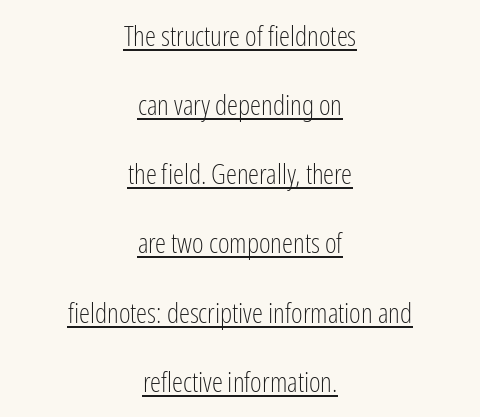
The image shows 28 px light, condensed sans-serif type, upright; set centered, loose line spacing (2.47x), normal letter spacing, underlined; low stroke contrast and a medium x-height.
